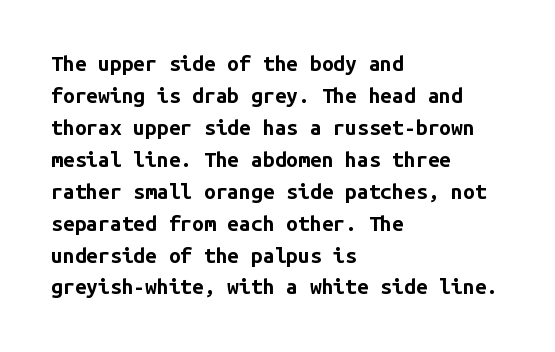
Q: Is the text bold? A: Yes.
Q: Is the text italic (slanted)? A: No, it is upright.
Q: Is the text underlined? A: No.
Q: How is the paragraph aligned? A: Left-aligned.
Q: Is the spacing between letters normal or unusually wide? A: Normal.
Q: Is the spacing between lines tight, normal or loose? A: Normal.
